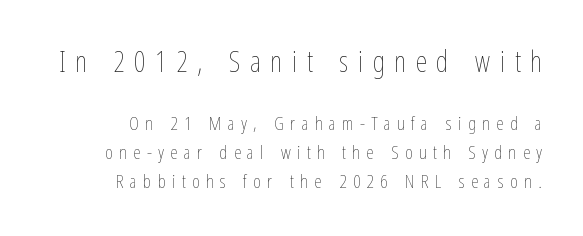
Q: Is the text bold? A: No.
Q: Is the text italic (slanted)? A: No, it is upright.
Q: Is the text underlined? A: No.
Q: Is the spacing between letters normal or unusually wide? A: Unusually wide.
Q: Is the spacing between lines tight, normal or loose? A: Normal.
Q: Which block of text is set in a larger size, the first (top) or the second (bottom)? A: The first (top) one.
Q: Width (condensed, normal, or wide)? A: Condensed.
Q: Stroke contrast? A: Low.
Q: x-height? A: Medium.
Q: Monospaced? A: No.
